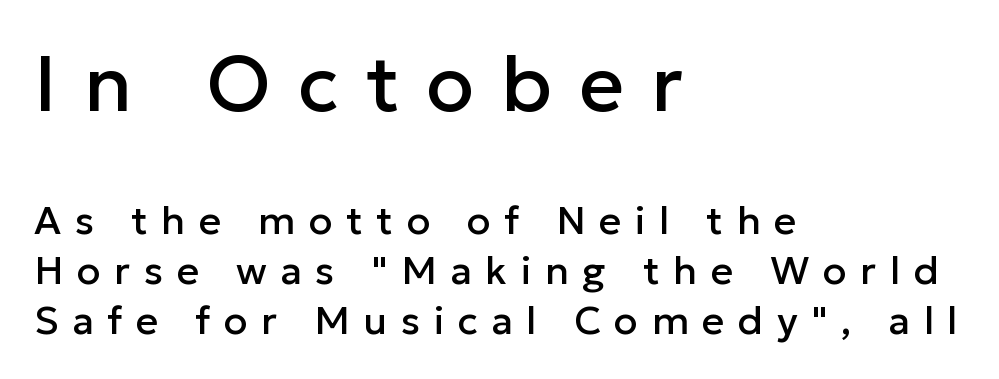
The image shows 78 px sans-serif type, upright; set left-aligned, normal line spacing (1.27x), unusually wide letter spacing (+0.35 em), not underlined; the first (top) block is 2.0x larger; low stroke contrast and a medium x-height.
